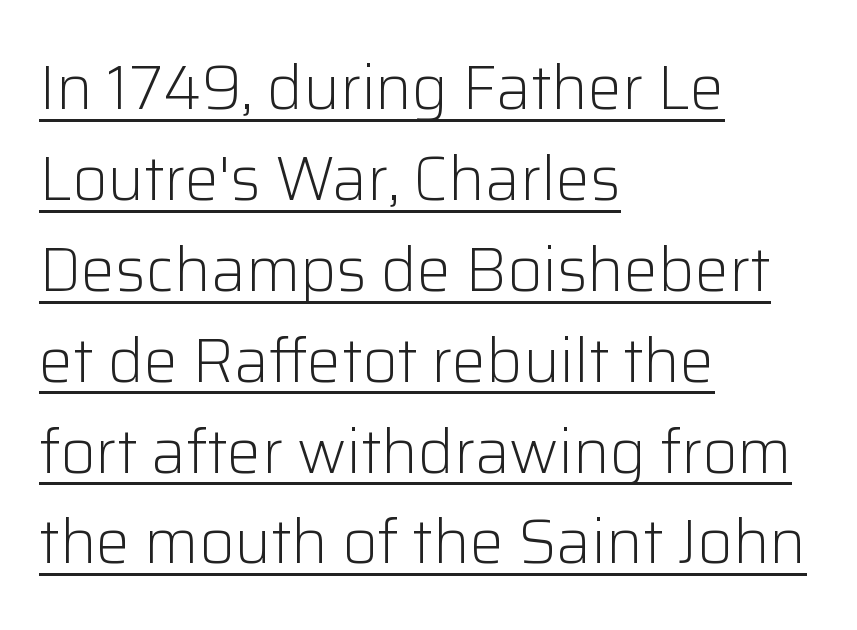
Q: Is the text bold? A: No.
Q: Is the text italic (slanted)? A: No, it is upright.
Q: Is the typeface a serif or a sans-serif typeface? A: Sans-serif.
Q: Is the text underlined? A: Yes.
Q: How is the paragraph aligned? A: Left-aligned.
Q: Is the spacing between letters normal or unusually wide? A: Normal.
Q: Is the spacing between lines tight, normal or loose? A: Normal.
Q: Width (condensed, normal, or wide)? A: Normal.
Q: Stroke contrast? A: Low.
Q: x-height? A: Medium.
Q: Monospaced? A: No.
